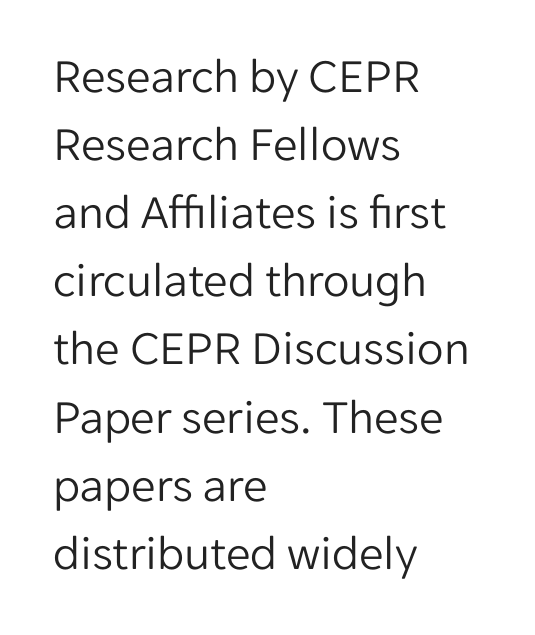
{"serif": "no", "italic": "no", "bold": "no", "weight": "light", "width": "normal", "stroke_contrast": "low", "x_height": "medium", "monospaced": "no", "underline": "no", "align": "left", "line_spacing": "normal", "line_spacing_ratio": 1.39, "letter_spacing": "normal", "letter_spacing_em": 0.0, "glyph_px": 49}
